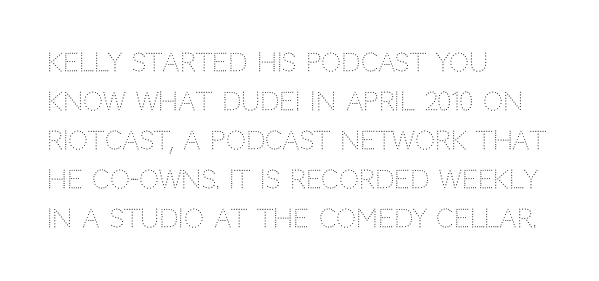
The image shows 25 px text type, upright; set left-aligned, normal line spacing (1.56x), normal letter spacing, not underlined.
